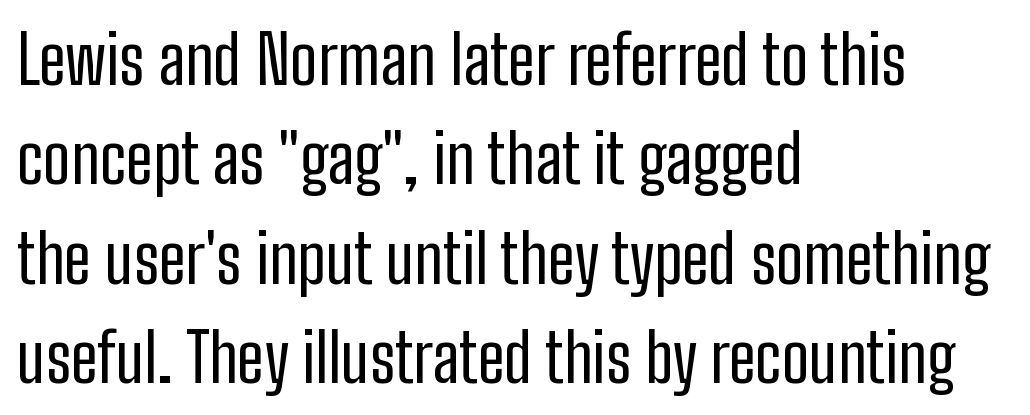
Q: Is the text bold? A: No.
Q: Is the text italic (slanted)? A: No, it is upright.
Q: Is the typeface a serif or a sans-serif typeface? A: Sans-serif.
Q: Is the text underlined? A: No.
Q: How is the paragraph aligned? A: Left-aligned.
Q: Is the spacing between letters normal or unusually wide? A: Normal.
Q: Is the spacing between lines tight, normal or loose? A: Normal.
Q: Width (condensed, normal, or wide)? A: Condensed.
Q: Stroke contrast? A: Low.
Q: x-height? A: Medium.
Q: Monospaced? A: No.
